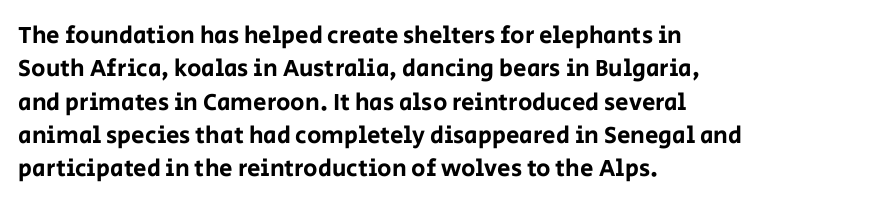
{"italic": "no", "underline": "no", "align": "left", "line_spacing": "normal", "line_spacing_ratio": 1.39, "letter_spacing": "normal", "letter_spacing_em": 0.0, "glyph_px": 24}
